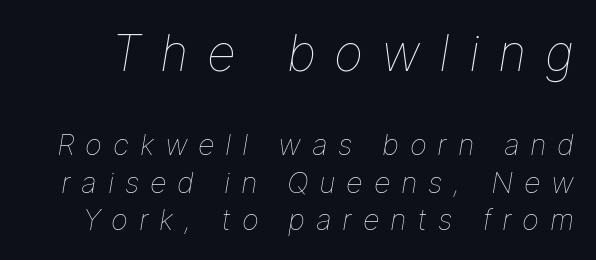
The image shows 50 px thin type, italic (leaning right); set normal line spacing (1.29x), unusually wide letter spacing (+0.37 em), not underlined; the first (top) block is 1.72x larger; low stroke contrast and a medium x-height.
